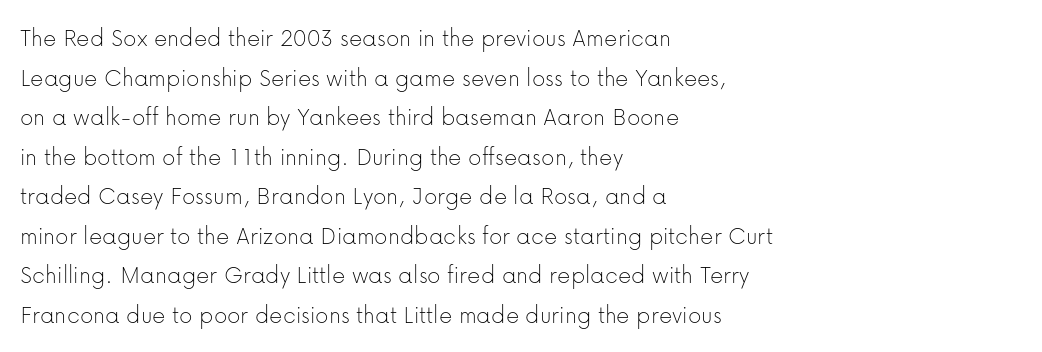
The image shows 26 px text type, upright; set left-aligned, normal line spacing (1.52x), normal letter spacing, not underlined.
